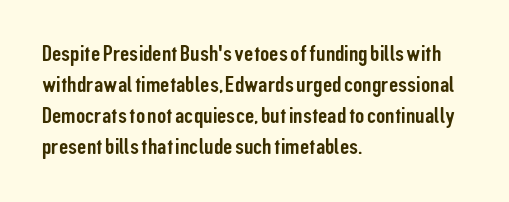
Q: Is the text italic (slanted)? A: No, it is upright.
Q: Is the text underlined? A: No.
Q: How is the paragraph aligned? A: Left-aligned.
Q: Is the spacing between letters normal or unusually wide? A: Normal.
Q: Is the spacing between lines tight, normal or loose? A: Normal.
